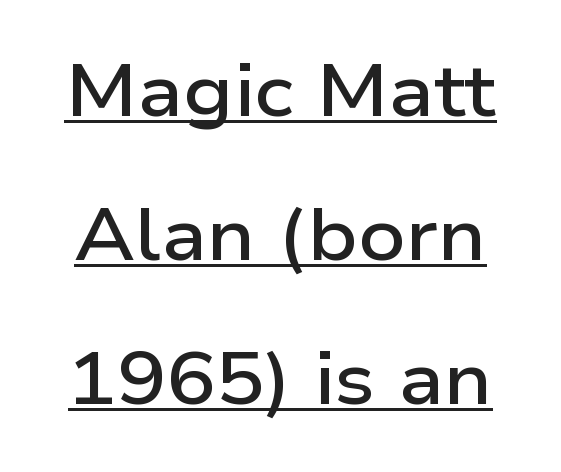
Regarding serifs, this sample does without them. These characters rest on top of a visible drawn line. There is no visible air inserted between adjacent glyphs. Designer's note — italics off, roman on. Character widths vary here, with narrow letters taking less room than wide ones.
